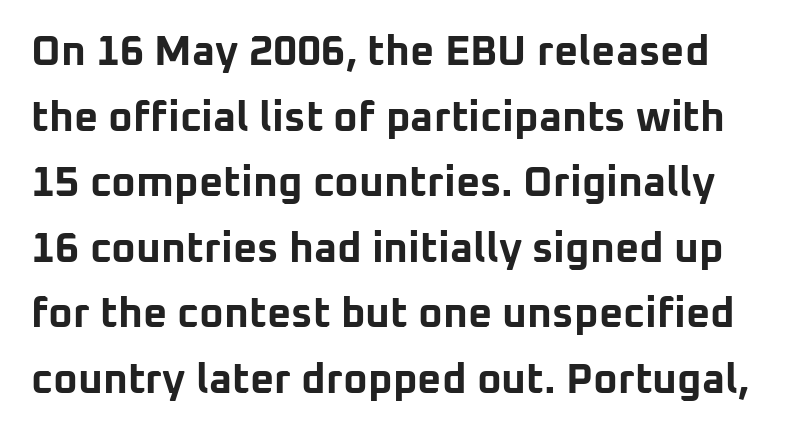
You can tell from the bare stems that sans-serif type was used. If you measured baseline to baseline, you'd find a middling distance. Weight check: bold — yes, fully. The specimen omits any rule beneath the text block's lines.
